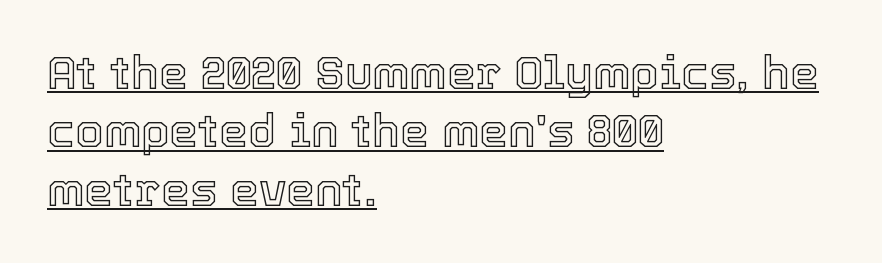
The image shows 46 px text type, upright; set left-aligned, normal line spacing (1.27x), normal letter spacing, underlined; a medium x-height.
